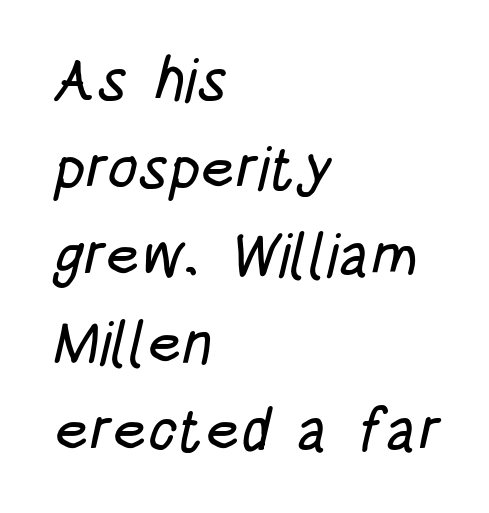
Q: Is the typeface a serif or a sans-serif typeface? A: Sans-serif.
Q: Is the text underlined? A: No.
Q: How is the paragraph aligned? A: Left-aligned.
Q: Is the spacing between letters normal or unusually wide? A: Normal.
Q: Is the spacing between lines tight, normal or loose? A: Normal.
Q: Width (condensed, normal, or wide)? A: Condensed.
Q: Stroke contrast? A: Low.
Q: x-height? A: Large.
Q: Monospaced? A: No.
